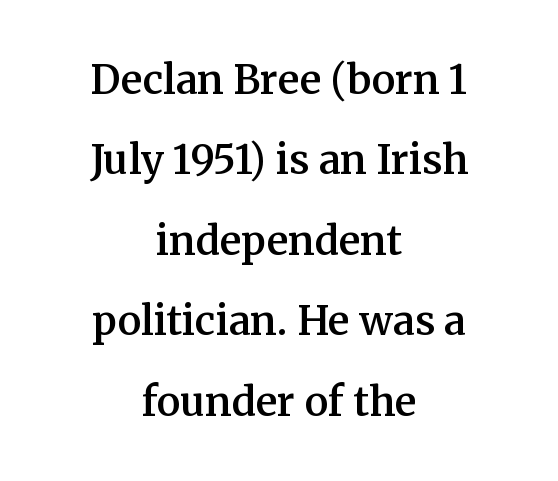
The area under the type is left untouched. A fair bit of extra ink — the face is semibold, not bold. Each word holds together tightly as a unit, with standard inter-letter gaps. Unlike italic type, these characters show no tilt at all. Proportional: the letters do not fall into vertical columns.
